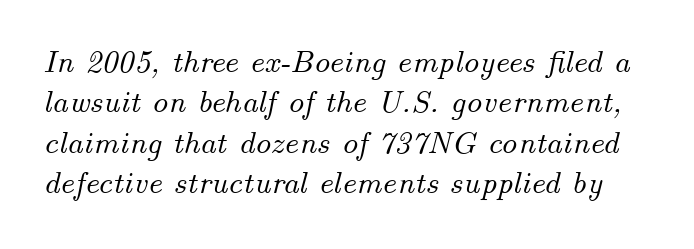
The image shows 32 px text type, italic (leaning right); set normal line spacing (1.26x), normal letter spacing, not underlined; medium stroke contrast and a small x-height.
